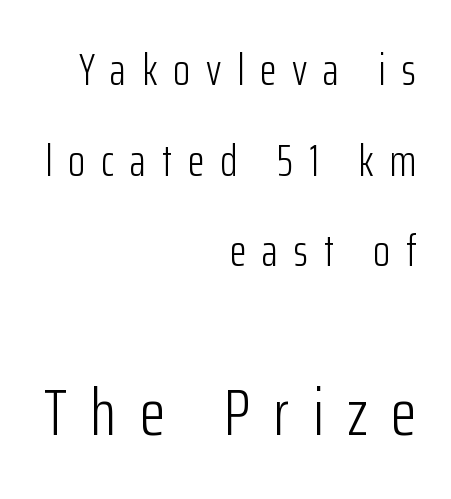
{"serif": "no", "italic": "no", "bold": "no", "weight": "light", "width": "condensed", "stroke_contrast": "low", "x_height": "medium", "monospaced": "no", "underline": "no", "align": "right", "line_spacing": "loose", "line_spacing_ratio": 2.06, "letter_spacing": "wide", "letter_spacing_em": 0.36, "larger_block": "second", "size_ratio": 1.5, "glyph_px": 66}
